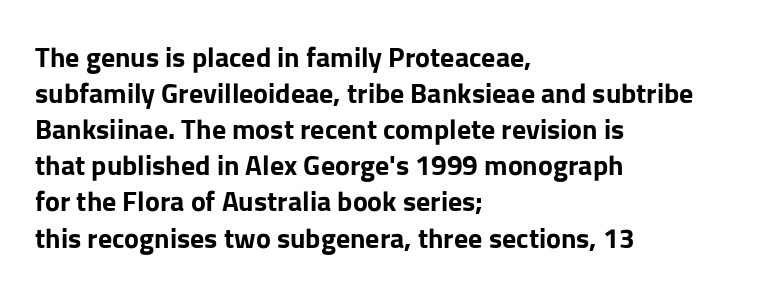
The image shows 28 px bold sans-serif type, upright; set left-aligned, normal line spacing (1.29x), normal letter spacing, not underlined; low stroke contrast and a medium x-height.
